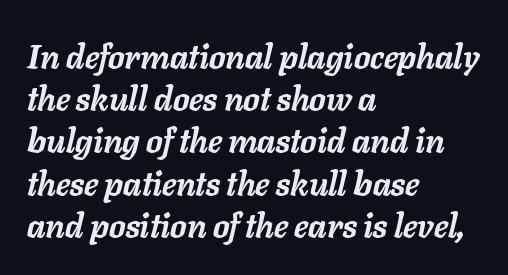
The image shows 33 px semibold type, italic (leaning right); set left-aligned, normal line spacing (1.28x), normal letter spacing, not underlined; low stroke contrast and a medium x-height.
